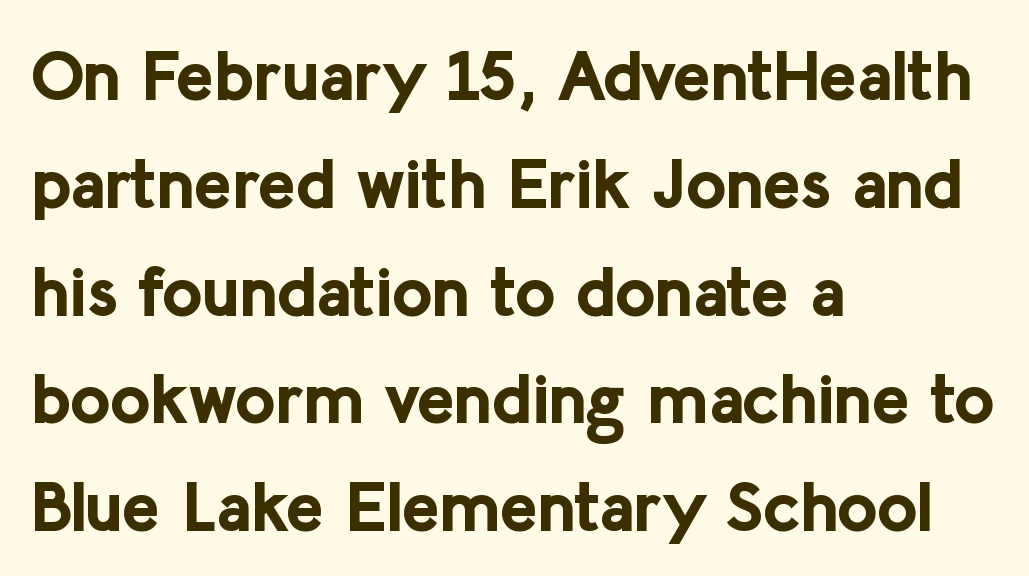
{"serif": "no", "italic": "no", "bold": "yes", "weight": "bold", "width": "normal", "stroke_contrast": "low", "x_height": "medium", "monospaced": "no", "underline": "no", "align": "left", "line_spacing": "normal", "line_spacing_ratio": 1.54, "letter_spacing": "normal", "letter_spacing_em": 0.0, "glyph_px": 70}
